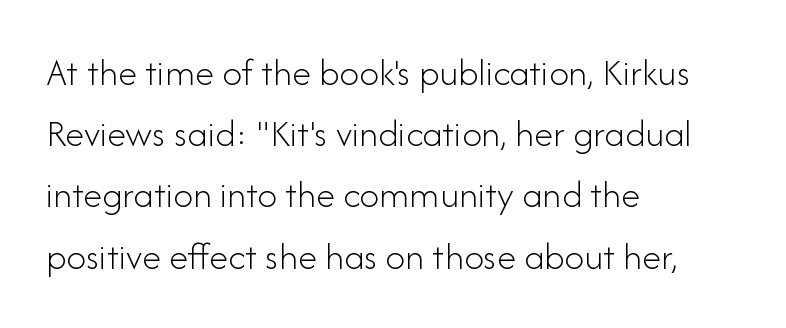
The zone under the glyphs is completely vacant. Upright lettering throughout. Normally led — the rows are evenly, conventionally spaced. The face looks like a standard text weight, possibly lighter.
